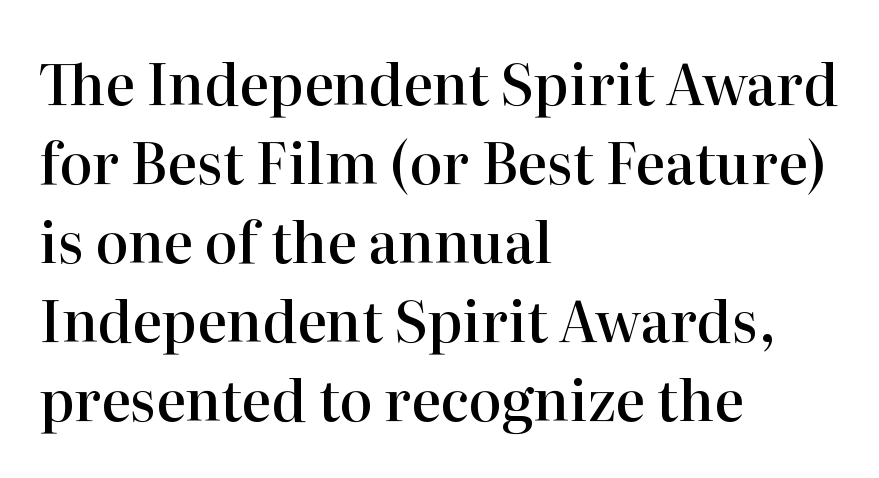
Q: Is the text bold? A: Semi-bold.
Q: Is the text italic (slanted)? A: No, it is upright.
Q: Is the typeface a serif or a sans-serif typeface? A: Serif.
Q: Is the text underlined? A: No.
Q: How is the paragraph aligned? A: Left-aligned.
Q: Is the spacing between letters normal or unusually wide? A: Normal.
Q: Is the spacing between lines tight, normal or loose? A: Normal.
Q: Width (condensed, normal, or wide)? A: Normal.
Q: Stroke contrast? A: High.
Q: x-height? A: Medium.
Q: Monospaced? A: No.
